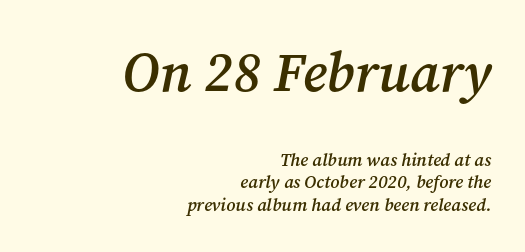
The designer left line spacing at the default. How heavy is the stroke? Medium-heavy — a semibold, shy of bold. Is this a fixed-width face? No — the glyphs have proportional, varying widths. The more generous point size was reserved for the upper chunk. Glyph-to-glyph distance matches everyday printed text. Slanted lettering throughout.
